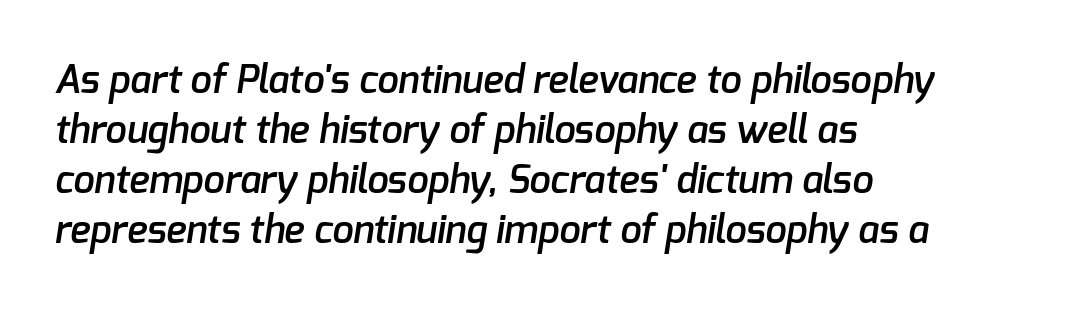
The image shows 38 px semibold sans-serif type; set left-aligned, normal line spacing (1.32x), normal letter spacing, not underlined; low stroke contrast and a medium x-height.
